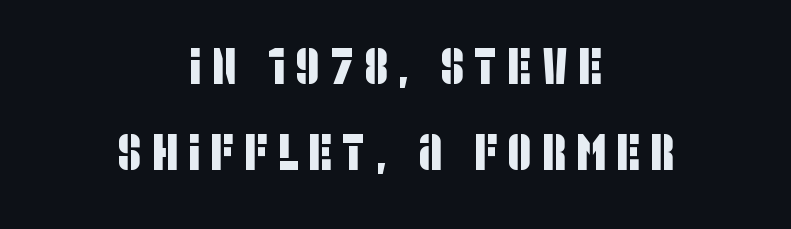
Q: Is the typeface a serif or a sans-serif typeface? A: Sans-serif.
Q: Is the text underlined? A: No.
Q: How is the paragraph aligned? A: Centered.
Q: Is the spacing between letters normal or unusually wide? A: Unusually wide.
Q: Is the spacing between lines tight, normal or loose? A: Normal.
Q: Width (condensed, normal, or wide)? A: Condensed.
Q: Stroke contrast? A: Low.
Q: x-height? A: Large.
Q: Monospaced? A: No.
